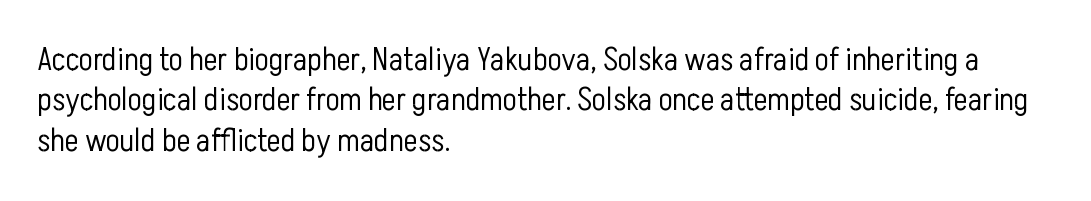
Each letter keeps its own natural width here, so spacing adapts to shape. Each stroke keeps to a modest, everyday thickness or less. Descender tails drop into unmarked territory. These lines were composed using upright roman letters.
